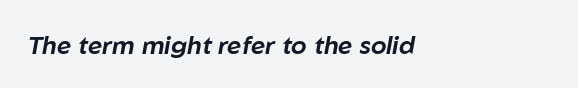
{"italic": "yes", "lean": "right", "slant_degrees": 10, "underline": "no", "align": "left", "letter_spacing": "normal", "letter_spacing_em": 0.0, "glyph_px": 25}
